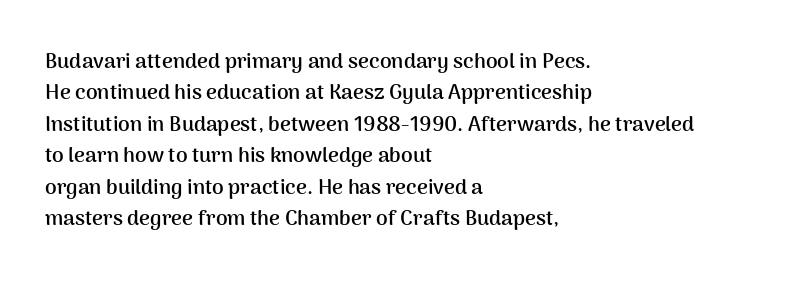
The image shows 21 px bold type, upright; set left-aligned, normal line spacing (1.5x), normal letter spacing, not underlined.
